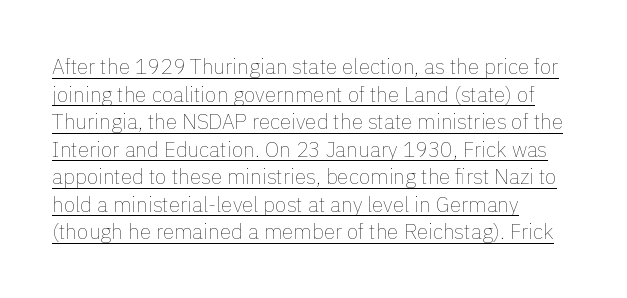
Q: Is the text bold? A: No.
Q: Is the text italic (slanted)? A: No, it is upright.
Q: Is the text underlined? A: Yes.
Q: How is the paragraph aligned? A: Left-aligned.
Q: Is the spacing between letters normal or unusually wide? A: Normal.
Q: Is the spacing between lines tight, normal or loose? A: Normal.
